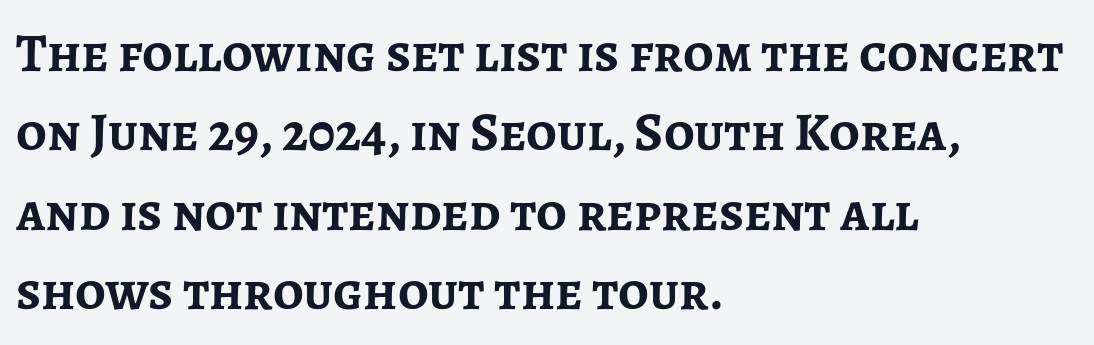
Q: Is the text bold? A: Yes.
Q: Is the text italic (slanted)? A: No, it is upright.
Q: Is the typeface a serif or a sans-serif typeface? A: Sans-serif.
Q: Is the text underlined? A: No.
Q: How is the paragraph aligned? A: Left-aligned.
Q: Is the spacing between letters normal or unusually wide? A: Normal.
Q: Is the spacing between lines tight, normal or loose? A: Normal.
Q: Width (condensed, normal, or wide)? A: Normal.
Q: Stroke contrast? A: Low.
Q: x-height? A: Medium.
Q: Monospaced? A: No.
